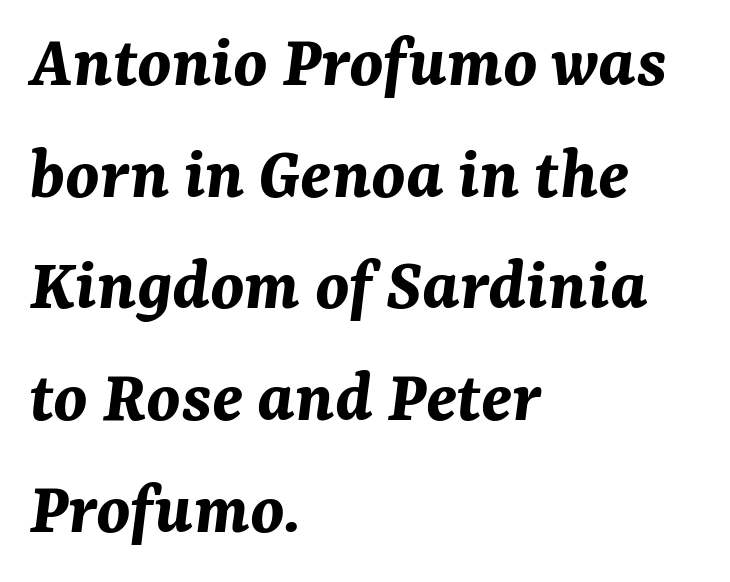
{"italic": "yes", "lean": "right", "slant_degrees": 7, "bold": "yes", "weight": "bold", "width": "normal", "stroke_contrast": "medium", "x_height": "medium", "monospaced": "no", "underline": "no", "align": "left", "line_spacing": "normal", "line_spacing_ratio": 1.47, "letter_spacing": "normal", "letter_spacing_em": 0.0, "glyph_px": 76}
